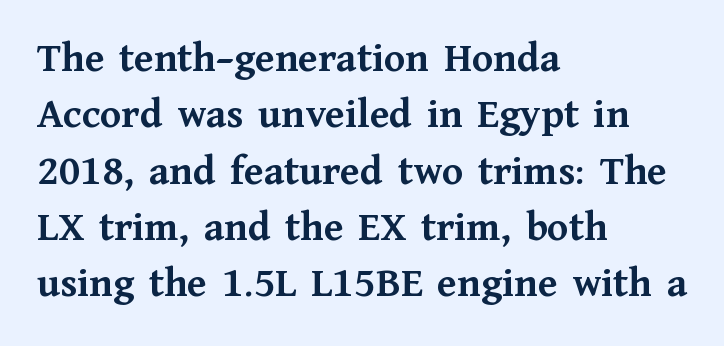
Q: Is the text bold? A: Yes.
Q: Is the text italic (slanted)? A: No, it is upright.
Q: Is the typeface a serif or a sans-serif typeface? A: Serif.
Q: Is the text underlined? A: No.
Q: How is the paragraph aligned? A: Left-aligned.
Q: Is the spacing between letters normal or unusually wide? A: Normal.
Q: Is the spacing between lines tight, normal or loose? A: Normal.
Q: Width (condensed, normal, or wide)? A: Normal.
Q: Stroke contrast? A: Medium.
Q: x-height? A: Medium.
Q: Monospaced? A: No.
